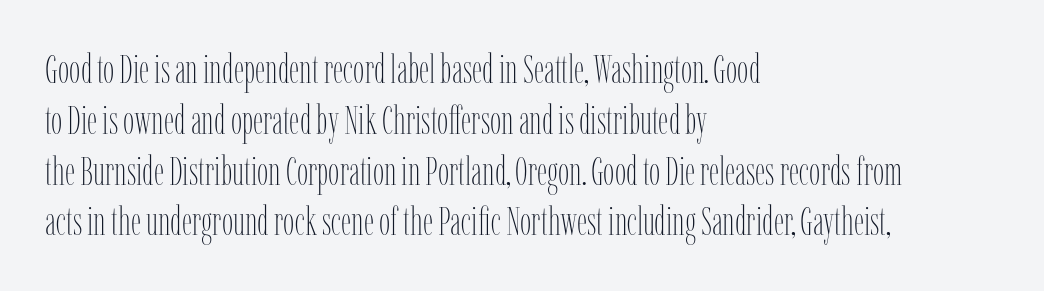
The image shows 40 px thin, condensed type, upright; set left-aligned, normal line spacing (1.27x), normal letter spacing, not underlined; low stroke contrast and a medium x-height.
